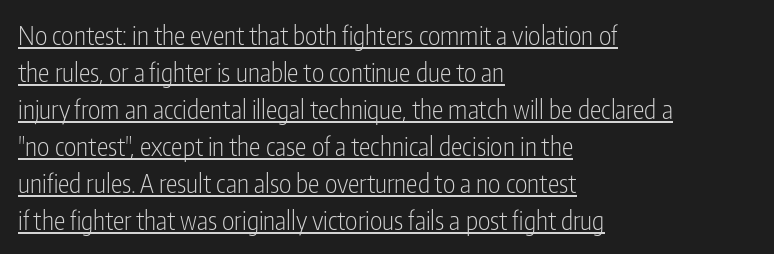
The image shows 26 px text type, upright; set left-aligned, normal line spacing (1.42x), normal letter spacing, underlined.
